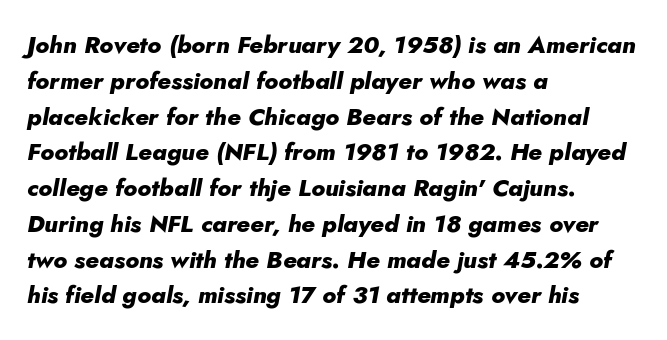
The image shows 24 px bold type, italic (leaning right); set left-aligned, normal line spacing (1.49x), normal letter spacing, not underlined.
